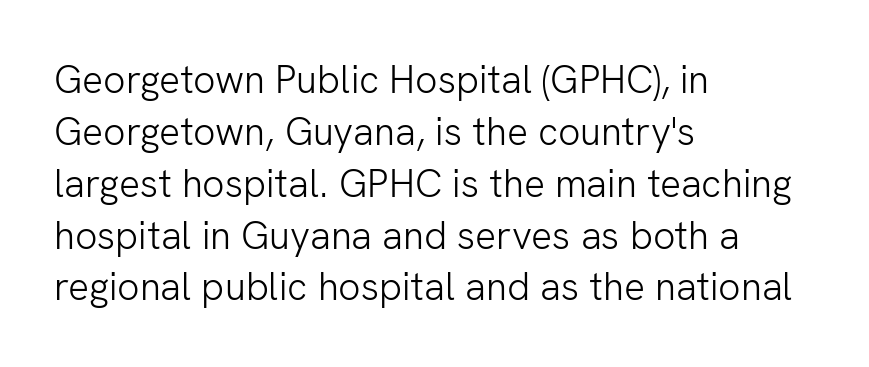
The image shows 39 px light sans-serif type, upright; set left-aligned, normal line spacing (1.33x), normal letter spacing, not underlined; low stroke contrast and a medium x-height.
